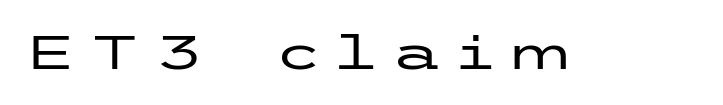
The image shows 46 px wide sans-serif type, upright; set unusually wide letter spacing (+0.29 em), not underlined; low stroke contrast and a medium x-height.
